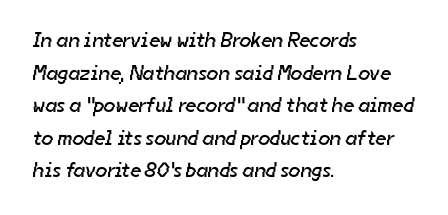
The setting favours the left margin, as ordinary paragraphs usually do. The strokes carry an ordinary text weight at most. Nobody touched the tracking dial on this one. The zone under the glyphs is completely vacant. A normal amount of white space separates one row of letters from the next.
